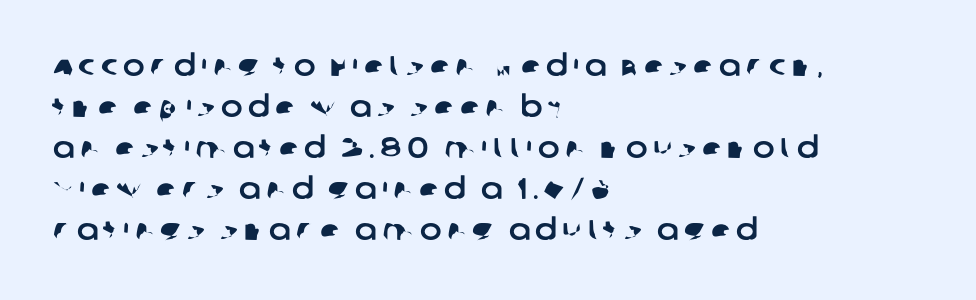
Descenders hang freely into open space. Rows of type keep a routine distance in the vertical direction. In terms of letterform style, serifs are entirely absent. Compared with a centered layout, this one pins lines to the left instead. You could not count columns in this text — the font is proportionally spaced.
